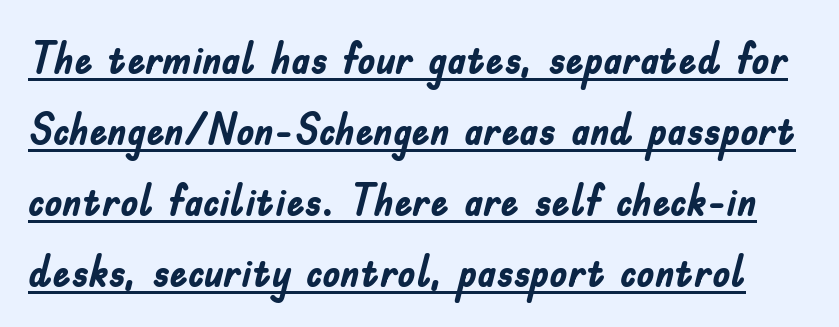
The image shows 45 px semibold, condensed sans-serif type; set normal line spacing (1.58x), normal letter spacing, underlined; low stroke contrast and a small x-height.
